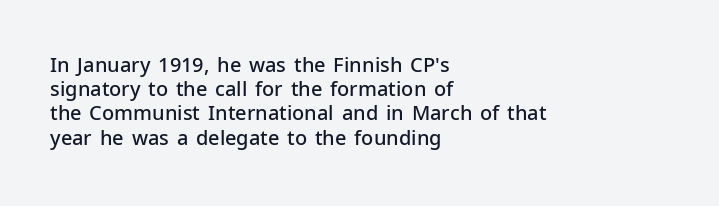
The image shows 20 px text type, upright; set left-aligned, line spacing 1.21x, normal letter spacing, not underlined.
